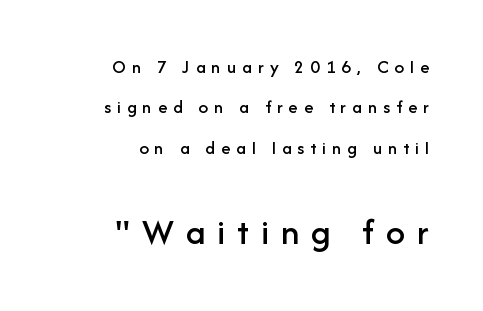
The image shows 38 px sans-serif type, upright; set right-aligned, loose line spacing (2.13x), unusually wide letter spacing (+0.31 em), not underlined; the second (bottom) block is 2.0x larger; low stroke contrast and a medium x-height.
